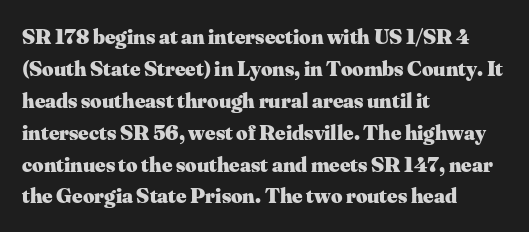
Q: Is the text bold? A: Yes.
Q: Is the text italic (slanted)? A: No, it is upright.
Q: Is the text underlined? A: No.
Q: How is the paragraph aligned? A: Left-aligned.
Q: Is the spacing between letters normal or unusually wide? A: Normal.
Q: Is the spacing between lines tight, normal or loose? A: Normal.
